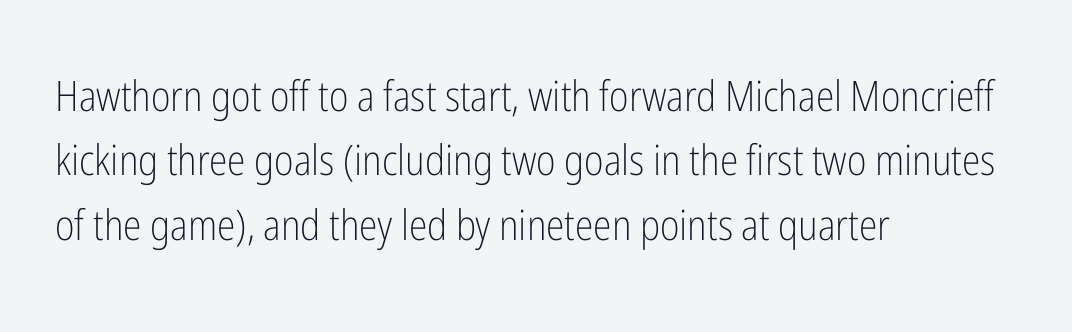
The lines sit at an ordinary, default distance from one another. Stems and bowls with no extra thickness — not bold. This rendering leaves character spacing at its baseline value. Unlike a traditional serif, this face leaves its strokes unadorned.
